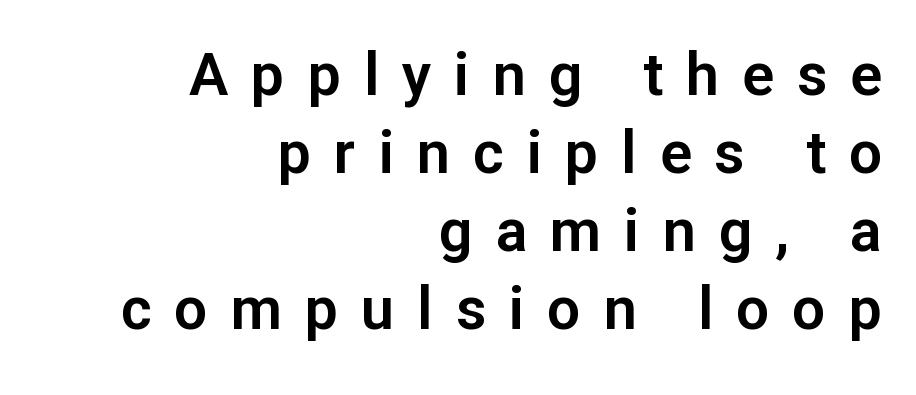
The image shows 59 px sans-serif type, upright; set right-aligned, normal line spacing (1.32x), unusually wide letter spacing (+0.39 em), not underlined; low stroke contrast and a medium x-height.
